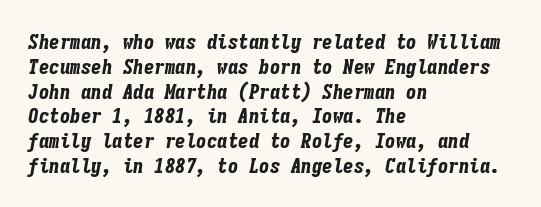
The image shows 21 px bold type, italic (leaning right); set left-aligned, line spacing 1.18x, normal letter spacing, not underlined.
